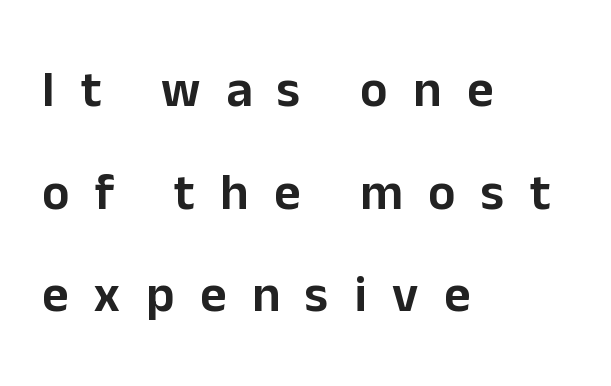
{"serif": "no", "italic": "no", "width": "normal", "stroke_contrast": "low", "x_height": "medium", "monospaced": "no", "underline": "no", "align": "left", "line_spacing": "loose", "line_spacing_ratio": 2.01, "letter_spacing": "wide", "letter_spacing_em": 0.5, "glyph_px": 51}
